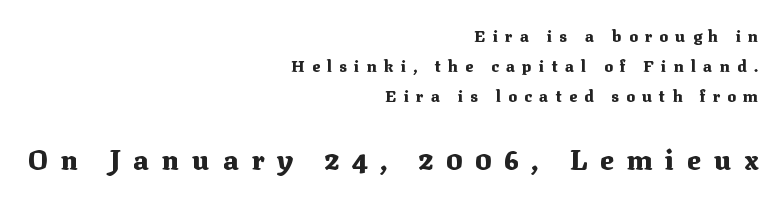
The image shows 28 px heavy serif type, upright; set right-aligned, line spacing 1.89x, unusually wide letter spacing (+0.46 em), not underlined; the second (bottom) block is 1.75x larger; medium stroke contrast and a medium x-height.
